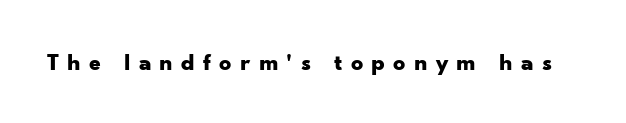
The image shows 24 px bold type, upright; set unusually wide letter spacing (+0.34 em), not underlined.
